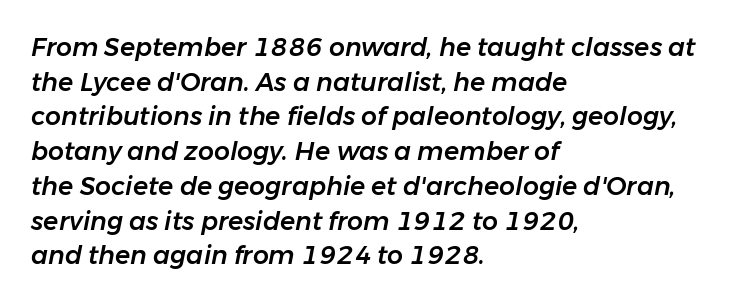
The image shows 25 px text type, italic (leaning right); set left-aligned, normal line spacing (1.39x), normal letter spacing, not underlined.
